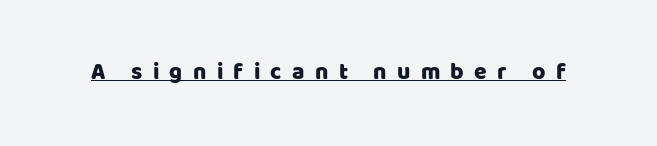
Q: Is the text italic (slanted)? A: No, it is upright.
Q: Is the text underlined? A: Yes.
Q: Is the spacing between letters normal or unusually wide? A: Unusually wide.
